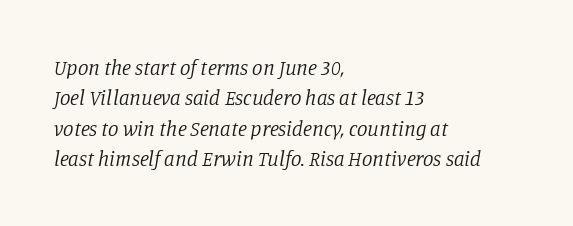
A classic flush-left, rag-right setting is used for this passage. Descender tails drop into unmarked territory. Stroke mass is kept to a normal reading level or below. Inter-character spacing is left at the font's built-in metrics.
